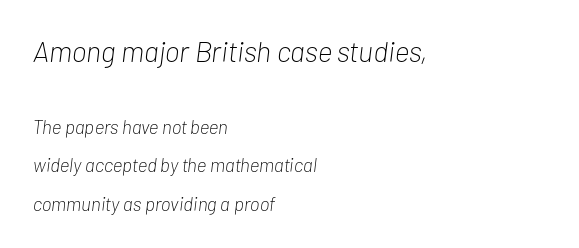
The image shows 29 px light, condensed type, italic (leaning right); set left-aligned, loose line spacing (2.02x), normal letter spacing, not underlined; the first (top) block is 1.53x larger; low stroke contrast and a medium x-height.
